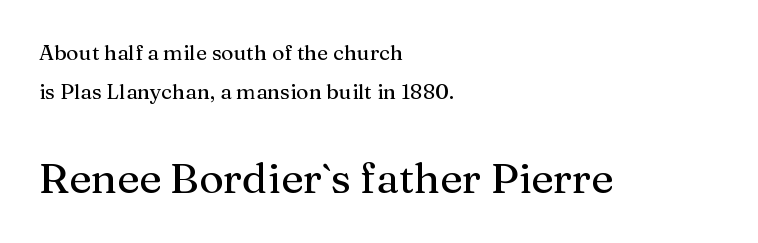
The image shows 42 px serif type, upright; set left-aligned, line spacing 1.86x, normal letter spacing, not underlined; the second (bottom) block is 2.0x larger; medium stroke contrast and a medium x-height.
